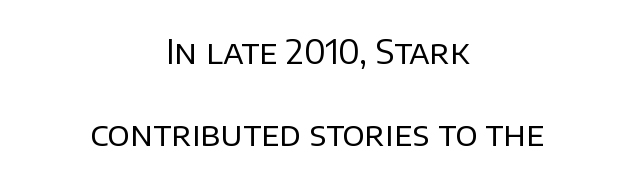
The face used here is a sans, in the tradition of grotesques and geometrics. These lines are rendered in a variable-pitch font. The passage is arranged like a title page — every line centered. The vertical gap from one line to the next is large.
